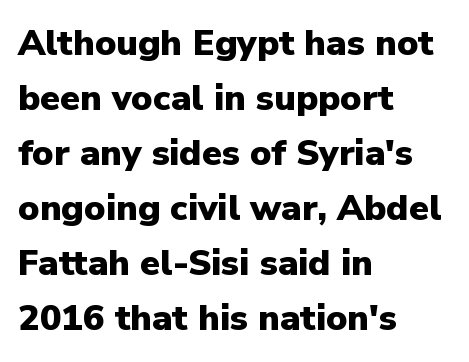
The image shows 36 px heavy sans-serif type, upright; set left-aligned, normal line spacing (1.53x), normal letter spacing, not underlined; low stroke contrast and a medium x-height.
